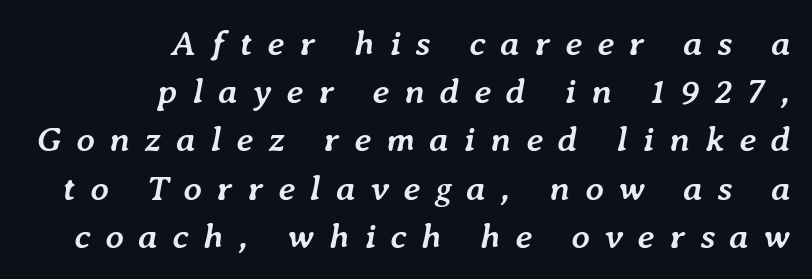
The rendering anchors every line to the right-hand side. You can tell it's italic because the verticals aren't actually vertical. The baseline area is clear. Is there much room between lines? A standard amount, neither cramped nor airy.
